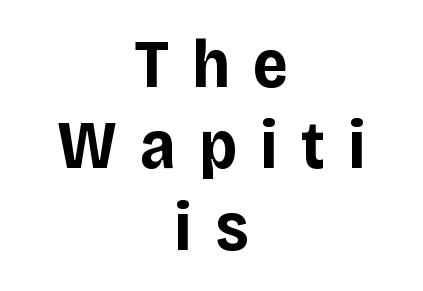
In terms of posture, this sample is upright. The glyphs are unaccompanied by any horizontal stroke below them. The type family on display is of the sans-serif kind. Proportional: the letters do not fall into vertical columns. Teacher's note: observe the equal gaps on both sides — that is centered alignment. A typesetter would call this heavily tracked-out type.
